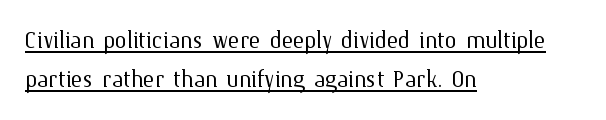
Q: Is the text bold? A: No.
Q: Is the text italic (slanted)? A: No, it is upright.
Q: Is the text underlined? A: Yes.
Q: How is the paragraph aligned? A: Left-aligned.
Q: Is the spacing between letters normal or unusually wide? A: Normal.
Q: Is the spacing between lines tight, normal or loose? A: Normal.
Q: Width (condensed, normal, or wide)? A: Normal.
Q: Stroke contrast? A: Medium.
Q: x-height? A: Medium.
Q: Monospaced? A: No.
